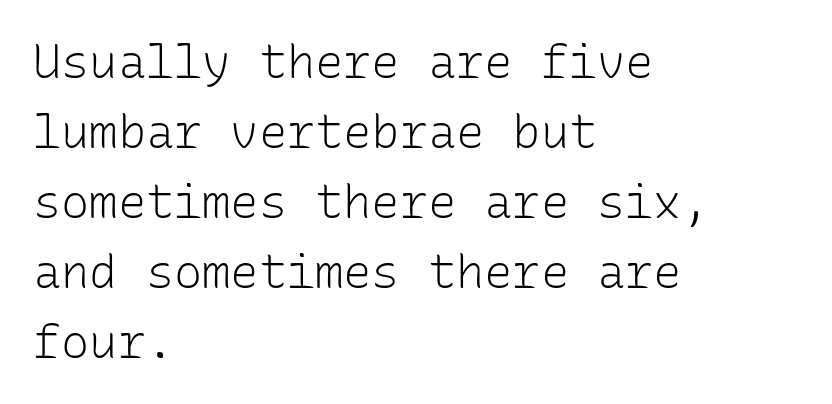
{"serif": "no", "italic": "no", "bold": "no", "weight": "light", "width": "normal", "stroke_contrast": "low", "x_height": "medium", "monospaced": "yes", "underline": "no", "align": "left", "line_spacing": "normal", "line_spacing_ratio": 1.49, "letter_spacing": "normal", "letter_spacing_em": 0.0, "glyph_px": 47}
